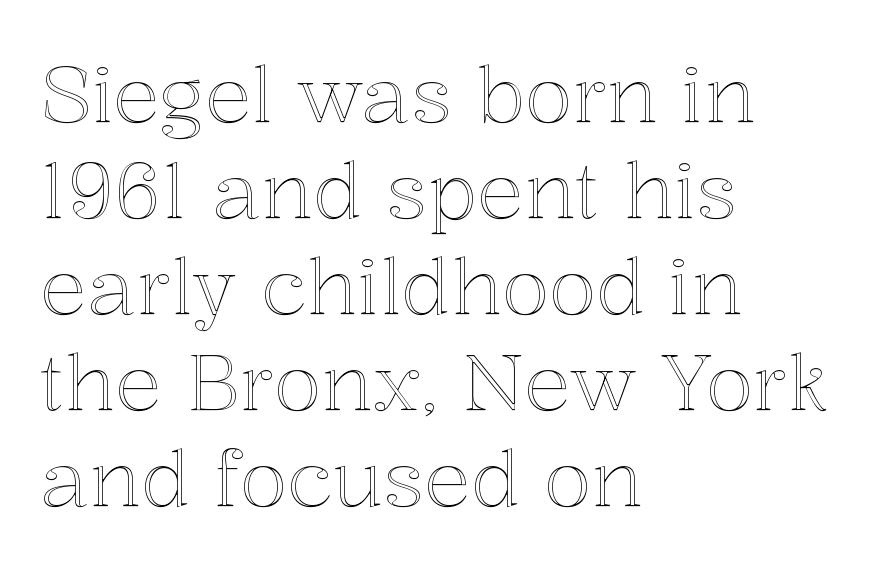
The space beneath each line is pristine and unruled. Leftover space on each line is placed entirely after the last word. Style check: upright. The gaps between neighbouring characters are ordinary and unremarkable. A typesetter would call this proportional, since set widths differ per character.
